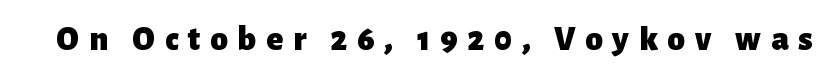
Q: Is the text bold? A: Yes.
Q: Is the text italic (slanted)? A: No, it is upright.
Q: Is the typeface a serif or a sans-serif typeface? A: Sans-serif.
Q: Is the text underlined? A: No.
Q: Is the spacing between letters normal or unusually wide? A: Unusually wide.
Q: Width (condensed, normal, or wide)? A: Normal.
Q: Stroke contrast? A: Low.
Q: x-height? A: Medium.
Q: Monospaced? A: No.
